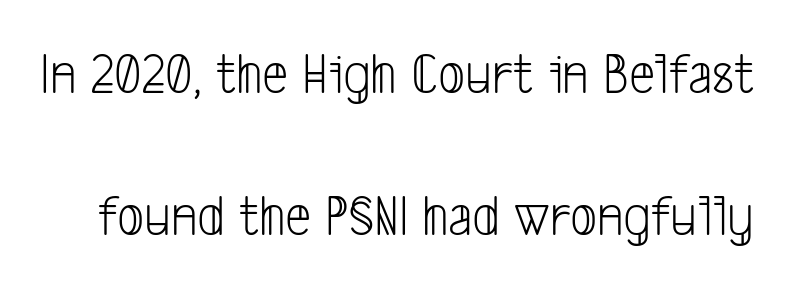
The image shows 59 px light, condensed sans-serif type; set loose line spacing (2.4x), normal letter spacing, not underlined; low stroke contrast and a medium x-height.
